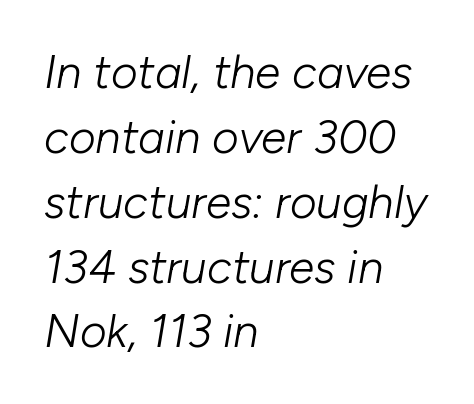
The image shows 46 px light type, italic (leaning right); set left-aligned, normal line spacing (1.41x), normal letter spacing, not underlined; low stroke contrast and a medium x-height.
